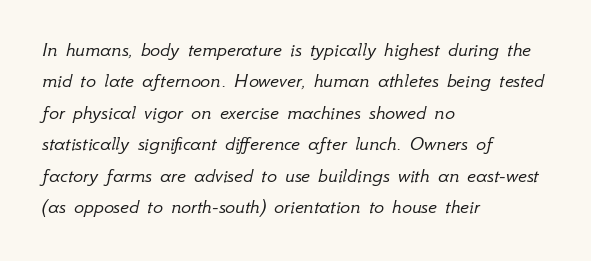
The image shows 21 px text type, italic (leaning right); set left-aligned, normal line spacing (1.5x), normal letter spacing, not underlined.
